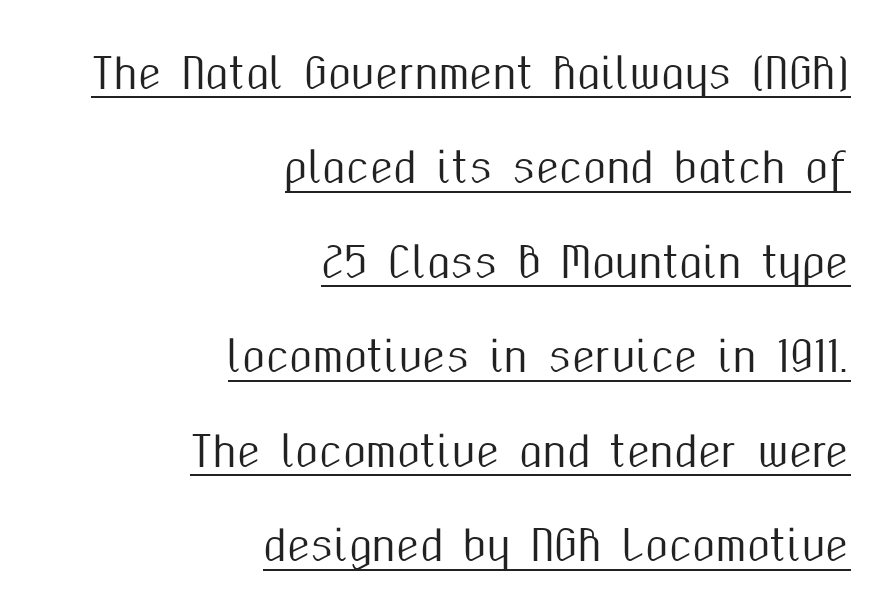
{"serif": "no", "italic": "no", "width": "condensed", "stroke_contrast": "medium", "x_height": "medium", "monospaced": "no", "underline": "yes", "align": "right", "line_spacing": "loose", "line_spacing_ratio": 2.25, "letter_spacing": "normal", "letter_spacing_em": 0.0, "glyph_px": 42}
